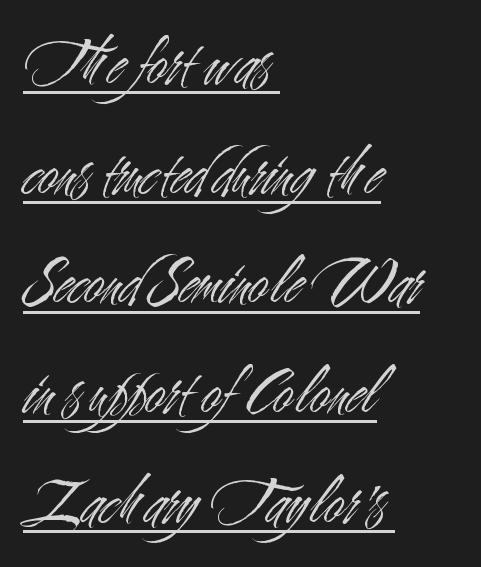
Q: Is the text bold? A: No.
Q: Is the text italic (slanted)? A: Yes.
Q: Is the typeface a serif or a sans-serif typeface? A: Sans-serif.
Q: Is the text underlined? A: Yes.
Q: How is the paragraph aligned? A: Left-aligned.
Q: Is the spacing between letters normal or unusually wide? A: Normal.
Q: Is the spacing between lines tight, normal or loose? A: Normal.
Q: Width (condensed, normal, or wide)? A: Condensed.
Q: Stroke contrast? A: Medium.
Q: x-height? A: Small.
Q: Monospaced? A: No.
